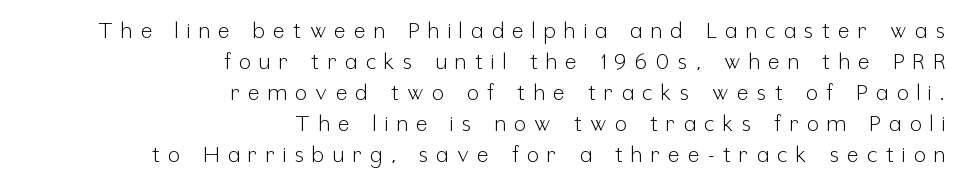
Tracking value appears strongly positive — letters spread wide. Tall strokes in this sample are plumb rather than angled. This reads as an unemphasized weight, regular at the heaviest. The setting favours the right margin, as signatures and pull-quotes sometimes do. Interline gaps are of average width in this sample. Rule under the text: the space is simply empty.
